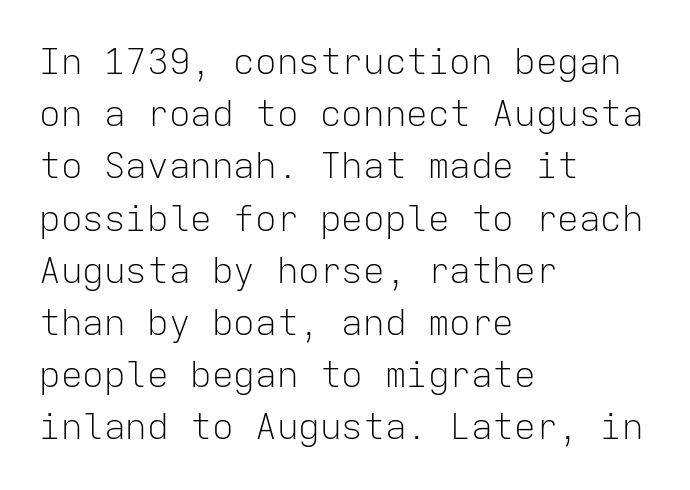
Casual observation: everything's shoved over to the left. Letters rest on an invisible, unmarked baseline. The text was rendered using a sans face with plain stroke endings. Stems here are at most as thick as an everyday book face.
